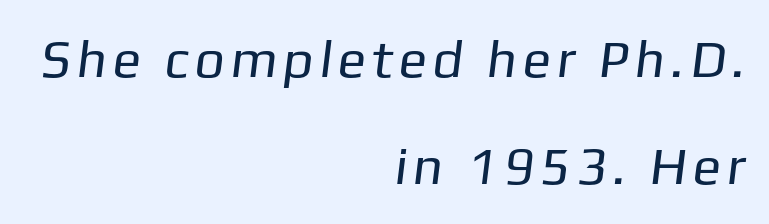
The image shows 53 px regular-weight sans-serif type; set right-aligned, loose line spacing (2.02x), not underlined; low stroke contrast and a medium x-height.
